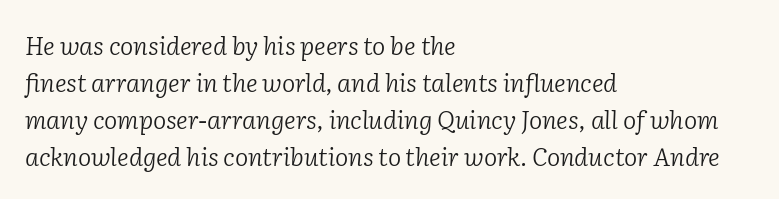
{"italic": "yes", "lean": "right", "slant_degrees": 2, "bold": "no", "underline": "no", "align": "left", "line_spacing": "normal", "line_spacing_ratio": 1.48, "letter_spacing": "normal", "letter_spacing_em": 0.0, "glyph_px": 25}
